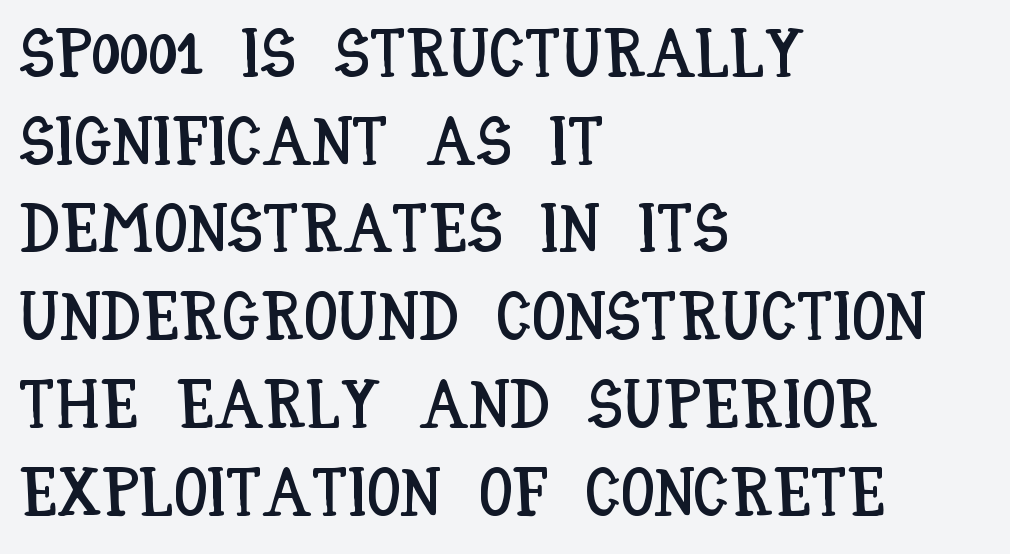
{"italic": "no", "width": "condensed", "stroke_contrast": "low", "x_height": "large", "monospaced": "no", "underline": "no", "align": "left", "line_spacing": "normal", "line_spacing_ratio": 1.29, "letter_spacing": "normal", "letter_spacing_em": 0.0, "glyph_px": 68}
